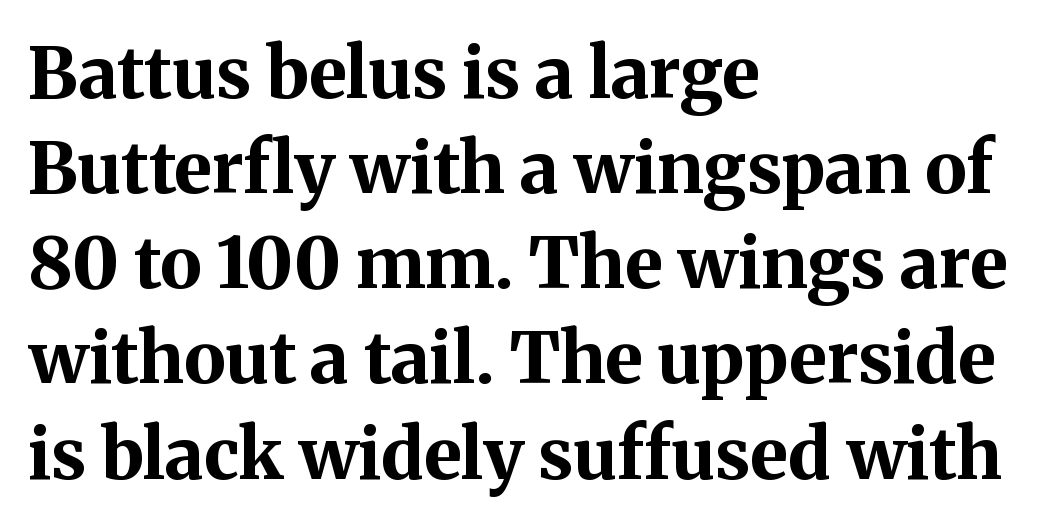
{"serif": "yes", "italic": "no", "bold": "yes", "weight": "bold", "width": "normal", "stroke_contrast": "medium", "x_height": "medium", "monospaced": "no", "underline": "no", "align": "left", "line_spacing": "normal", "line_spacing_ratio": 1.34, "letter_spacing": "normal", "letter_spacing_em": 0.0, "glyph_px": 71}
